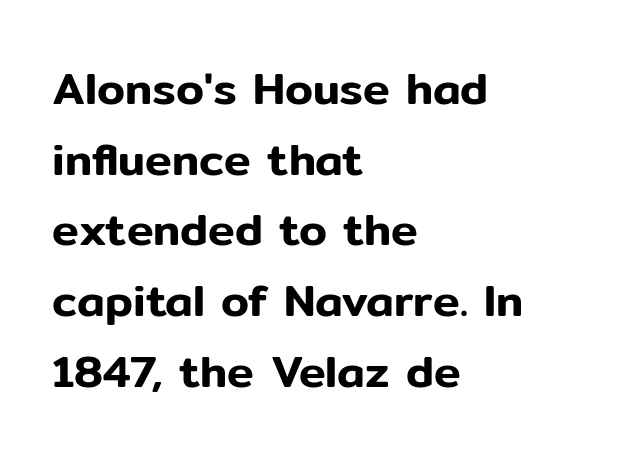
The lines in this sample share a left origin and differ only in where they stop. Descender tails drop into unmarked territory. The line texture is even and compact thanks to regular tracking. Regarding serifs, this sample does without them. Honestly, the row spacing looks completely unremarkable.
